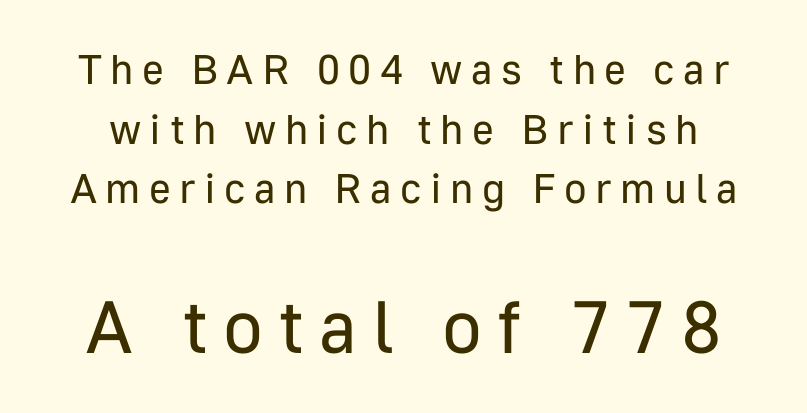
The lettering stays uniformly vertical, giving the passage a roman look. The rendering uses natural spacing where letterforms have individual widths. The letterforms sit at book weight or below. How are the letters spaced? Widely, with obvious added tracking. The zone under the glyphs is completely vacant. The passage shown is typeset with a sans-serif family.
